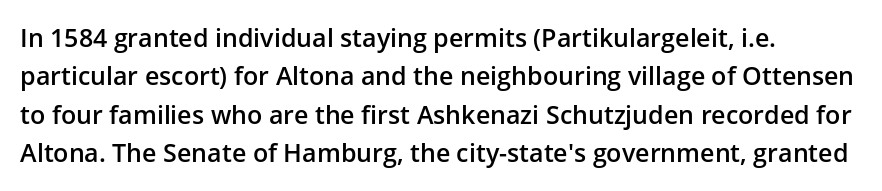
The image shows 25 px text type, upright; set left-aligned, normal line spacing (1.54x), normal letter spacing, not underlined.
